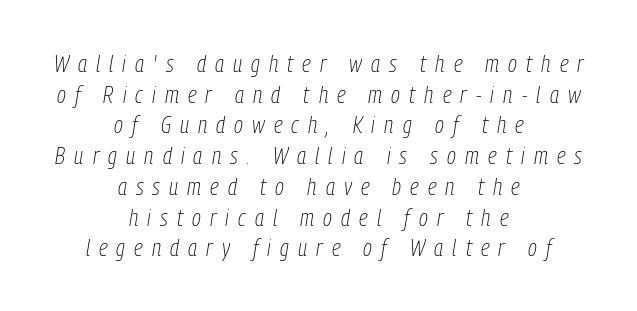
Q: Is the text bold? A: No.
Q: Is the text italic (slanted)? A: Yes, it leans right by about 9 degrees.
Q: Is the text underlined? A: No.
Q: How is the paragraph aligned? A: Centered.
Q: Is the spacing between letters normal or unusually wide? A: Unusually wide.
Q: Is the spacing between lines tight, normal or loose? A: Normal.
